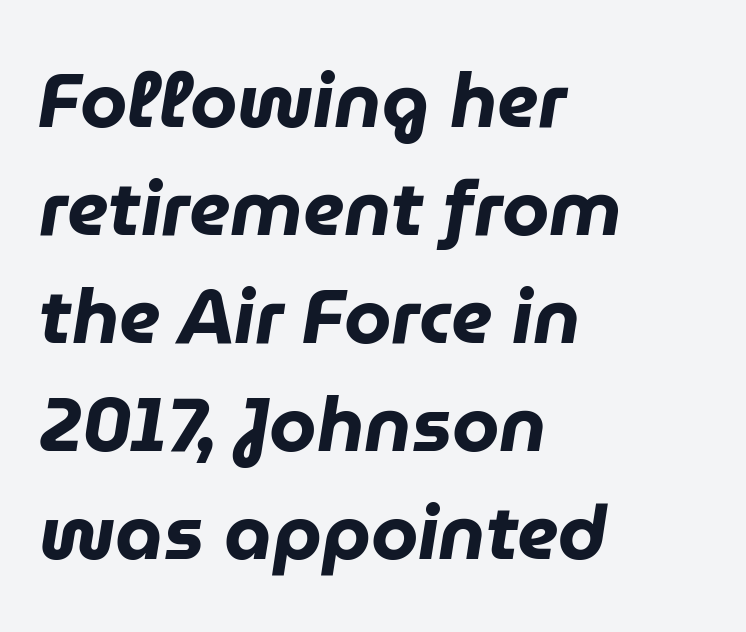
Notice how the passage keeps a crisp vertical edge on the left only. Posture: slanted. In terms of weight, the rendering is a true, heavy bold. Does extra space separate the letters? No, they use regular spacing. Students, observe: this is what conventionally led text looks like.
